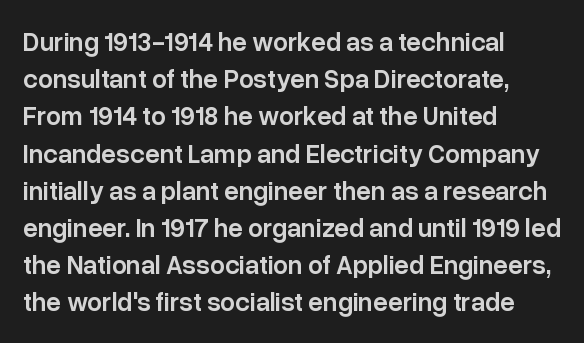
{"italic": "no", "bold": "semi", "underline": "no", "align": "left", "line_spacing": "normal", "line_spacing_ratio": 1.43, "letter_spacing": "normal", "letter_spacing_em": 0.0, "glyph_px": 26}
